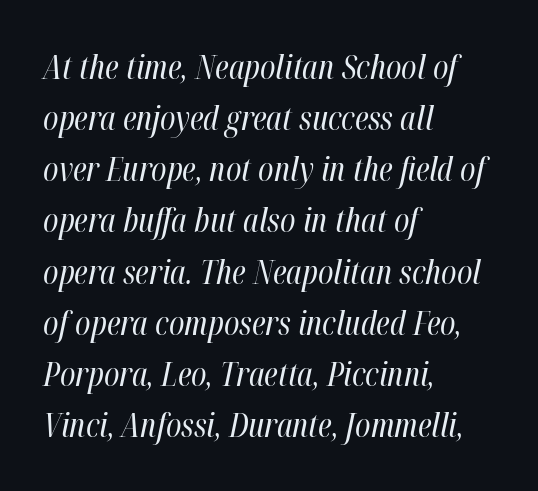
Is the type heavy? It reads as light-to-regular instead. Beneath every word, the page is bare. Here the designer chose a conventional face with non-uniform glyph widths. Each word holds together tightly as a unit, with standard inter-letter gaps. The passage is arranged the way most books set body copy — flush left. Leading: standard.
